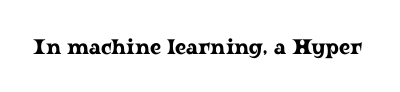
Every character sits straight up, as roman type does. The string is rendered with underlining switched off. Students, note that the glyphs here touch the page at normal intervals.
